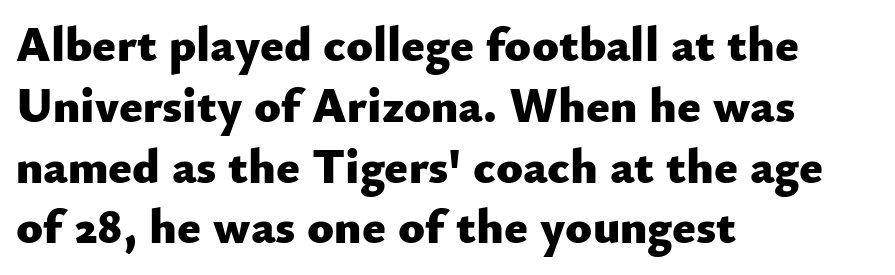
The image shows 49 px heavy sans-serif type, upright; set left-aligned, line spacing 1.24x, normal letter spacing, not underlined; low stroke contrast and a small x-height.
